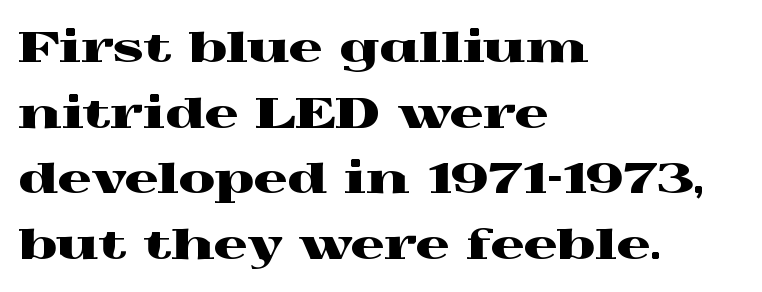
Line spacing here is normal. In terms of letterspacing, this is plain default setting. What kind of face is this? One with serifs. A typesetter would mark this as roman, not italic. This sample has the flowing, uneven cadence of proportional lettering.
